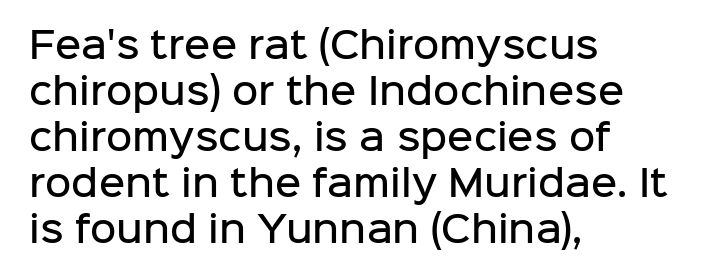
Notice how descenders clear the ascenders below comfortably — that's standard leading. Designer's note — italics off, roman on. Firm but not heavy-handed strokes: this text is semibold. Decoration check: the copy has no underline. Characters follow at the spacing the type designer built in.
